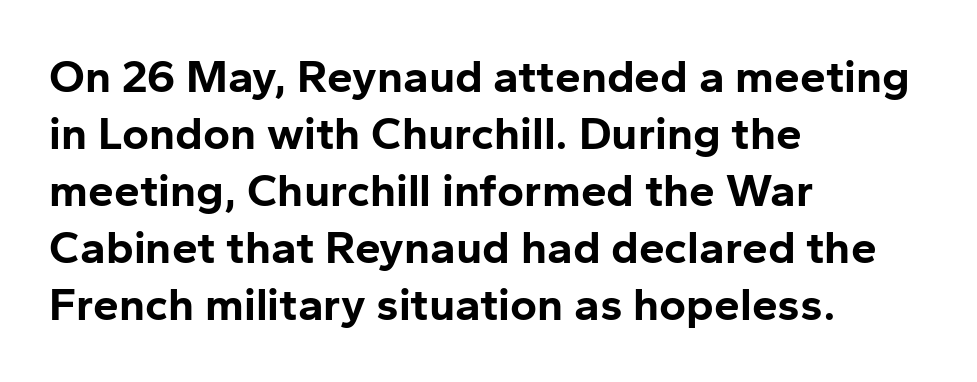
The image shows 46 px bold sans-serif type, upright; set left-aligned, line spacing 1.24x, normal letter spacing, not underlined; low stroke contrast and a medium x-height.
